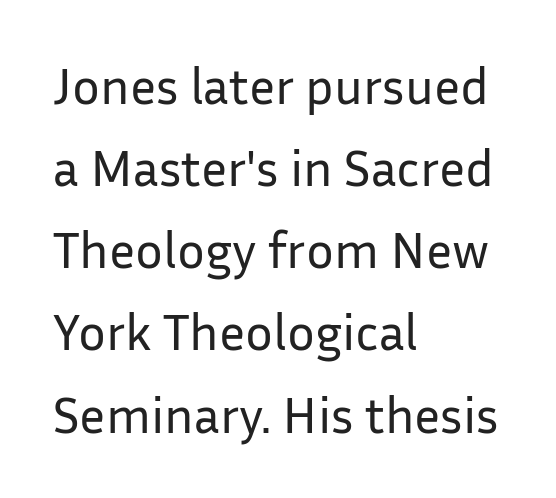
The image shows 52 px regular-weight sans-serif type, upright; set left-aligned, normal line spacing (1.58x), normal letter spacing, not underlined; low stroke contrast and a medium x-height.
